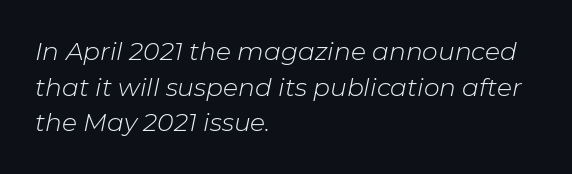
Evenly set lines give the paragraph a standard silhouette. Short note: letters normally spaced. The passage shown is not underscored anywhere. Which margin do the lines hug? The left one — the right edge is uneven. Letters have the restrained weight of plain body copy at most.
